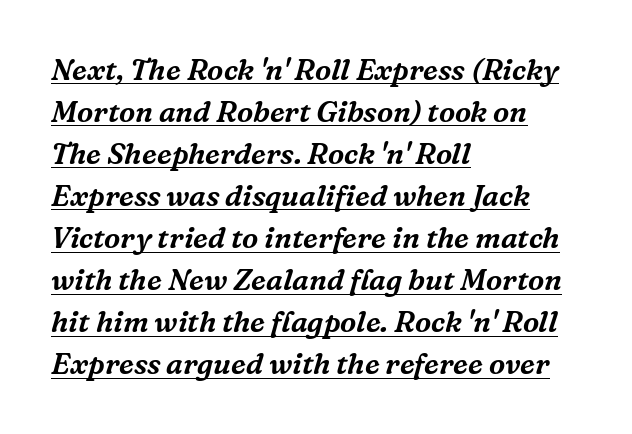
The image shows 29 px serif type, italic (leaning right); set left-aligned, normal line spacing (1.45x), normal letter spacing, underlined; medium stroke contrast and a medium x-height.
